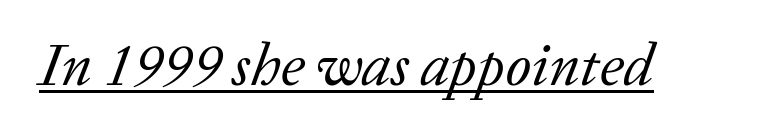
{"serif": "yes", "italic": "yes", "lean": "right", "slant_degrees": 20, "bold": "no", "weight": "regular", "width": "normal", "stroke_contrast": "low", "x_height": "medium", "monospaced": "no", "underline": "yes", "letter_spacing": "normal", "letter_spacing_em": 0.0, "glyph_px": 60}
